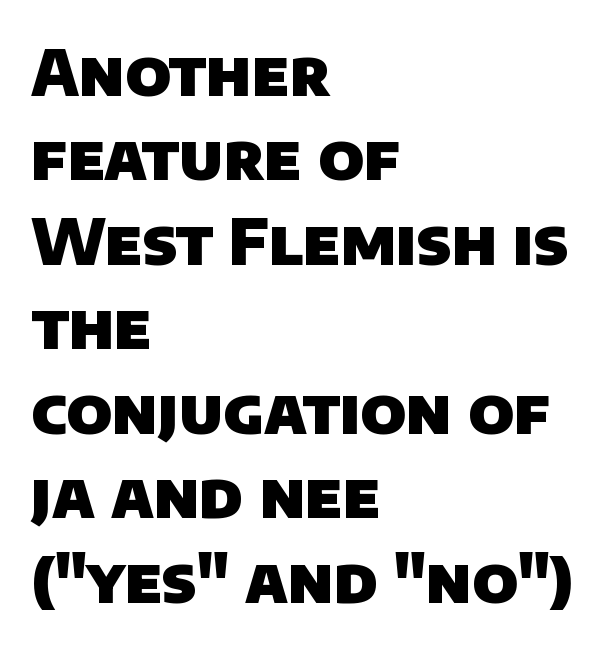
Think of a printed novel: that variable character pitch is what you see here. The line texture is even and compact thanks to regular tracking. Stroke terminals: plain, sans-serif. Plain, unruled lines of type. Summary of weight: heavy, a full bold. Each new line begins a customary step beneath the previous one.
